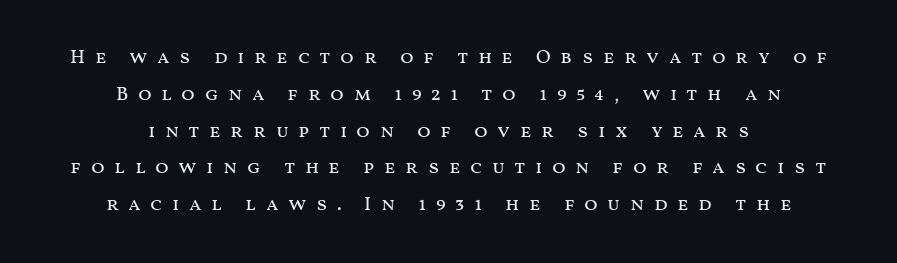
The image shows 20 px text type, upright; set centered, line spacing 1.84x, unusually wide letter spacing (+0.47 em), not underlined.
